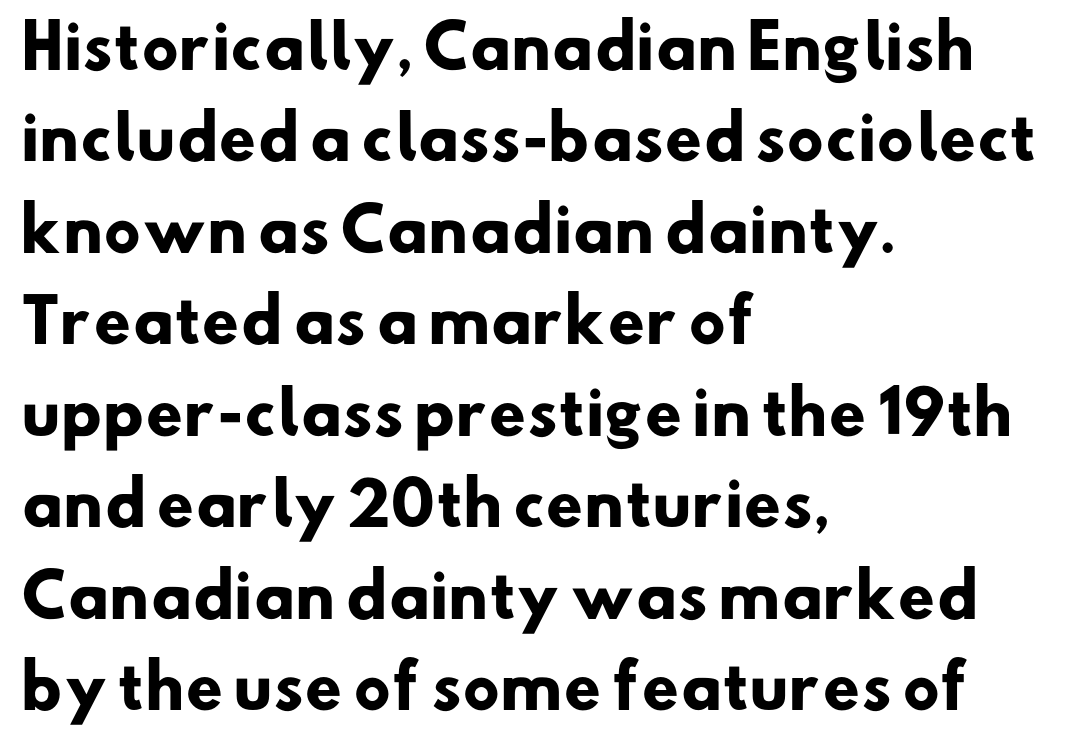
Lines of text with bare space underneath. The compositor pushed each line to the left boundary. This sample uses a sans-serif face. Line spacing here is normal.
